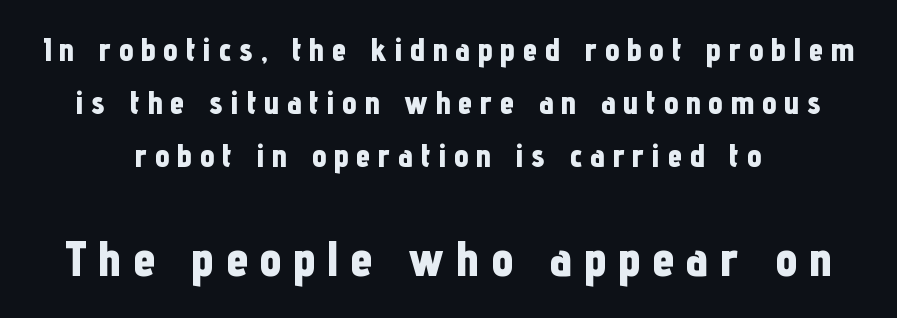
Q: Is the text bold? A: Yes.
Q: Is the text italic (slanted)? A: No, it is upright.
Q: Is the typeface a serif or a sans-serif typeface? A: Sans-serif.
Q: Is the text underlined? A: No.
Q: How is the paragraph aligned? A: Centered.
Q: Is the spacing between letters normal or unusually wide? A: Unusually wide.
Q: Is the spacing between lines tight, normal or loose? A: Normal.
Q: Which block of text is set in a larger size, the first (top) or the second (bottom)? A: The second (bottom) one.
Q: Width (condensed, normal, or wide)? A: Condensed.
Q: Stroke contrast? A: Low.
Q: x-height? A: Medium.
Q: Monospaced? A: No.
